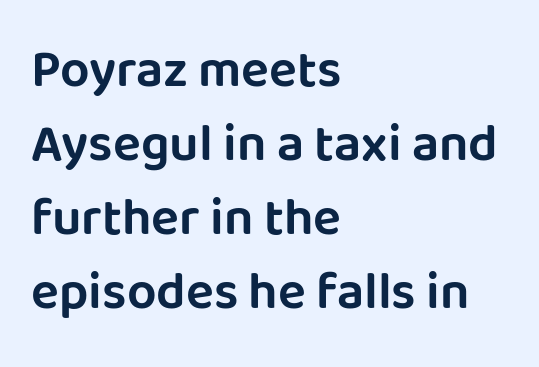
These lines stack with their left ends in a neat column. The letters carry no serifs — their stems end cleanly without finishing strokes. Has an underline been added? It has not. This rendering leaves character spacing at its baseline value. The passage shown stacks its lines at a standard gap. It's the straight-up-and-down kind of type.
